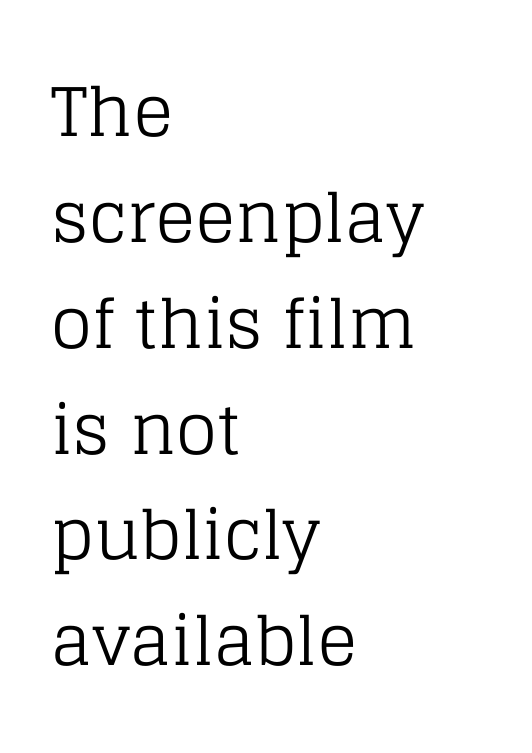
The image shows 67 px regular-weight serif type, upright; set left-aligned, normal line spacing (1.58x), normal letter spacing, not underlined; low stroke contrast and a large x-height.
